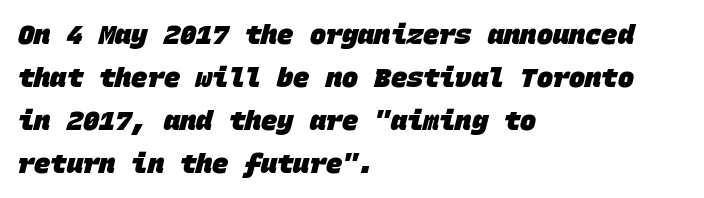
{"bold": "yes", "underline": "no", "align": "left", "line_spacing": "normal", "line_spacing_ratio": 1.59, "letter_spacing": "normal", "letter_spacing_em": 0.0, "glyph_px": 27}
